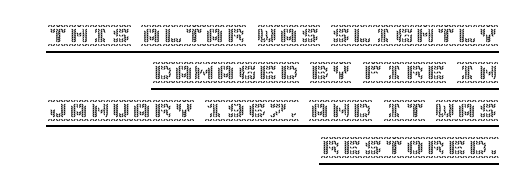
The setting favours the right margin, as signatures and pull-quotes sometimes do. There is no visible air inserted between adjacent glyphs. This rendering features underlined lettering. If you drew a line through each stem, it would be perfectly vertical.
